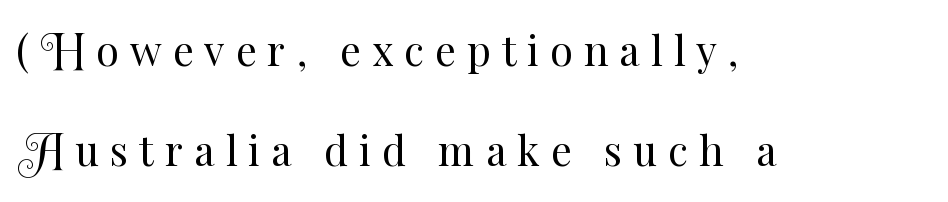
The image shows 41 px regular-weight type, upright; set left-aligned, loose line spacing (2.45x), unusually wide letter spacing (+0.27 em), not underlined; medium stroke contrast and a small x-height.
